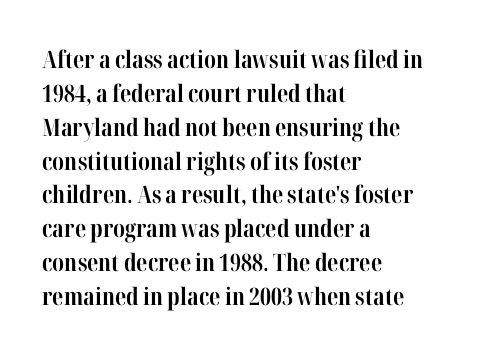
Q: Is the text bold? A: Yes.
Q: Is the text italic (slanted)? A: No, it is upright.
Q: Is the text underlined? A: No.
Q: How is the paragraph aligned? A: Left-aligned.
Q: Is the spacing between letters normal or unusually wide? A: Normal.
Q: Is the spacing between lines tight, normal or loose? A: Normal.
